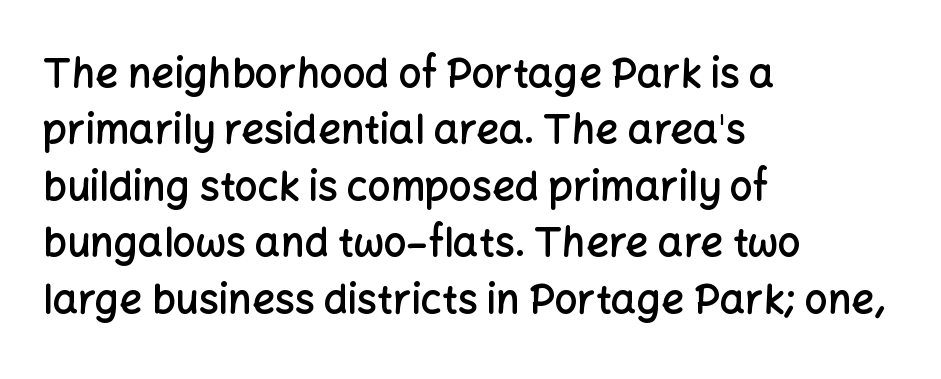
The image shows 40 px semibold sans-serif type, upright; set left-aligned, normal line spacing (1.41x), normal letter spacing, not underlined; low stroke contrast and a medium x-height.
